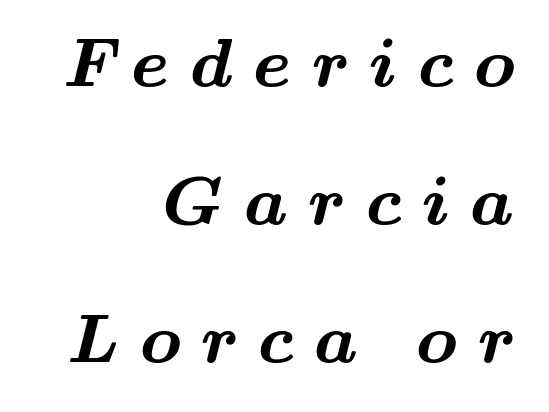
Character widths vary here, with narrow letters taking less room than wide ones. A typesetter would label this face a serif. Whoever set this chose breathing room over compactness in the vertical rhythm. No word sits above an underline.
